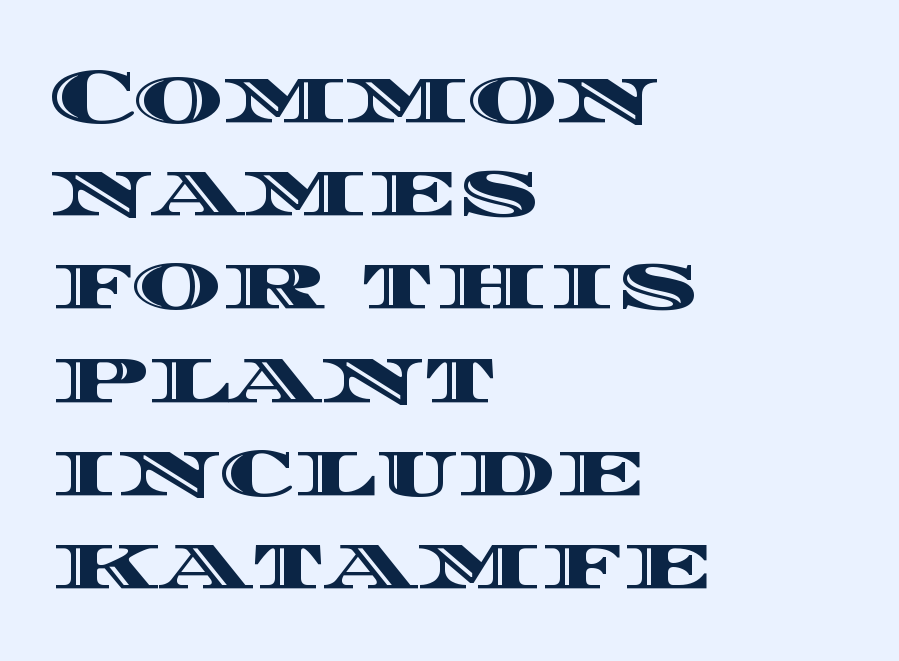
Horizontal alignment here is leftward, the default for most running prose. Each letter keeps its own natural width here, so spacing adapts to shape. The type sits square on the baseline with zero lean. The rendering keeps characters at their native spacing.
